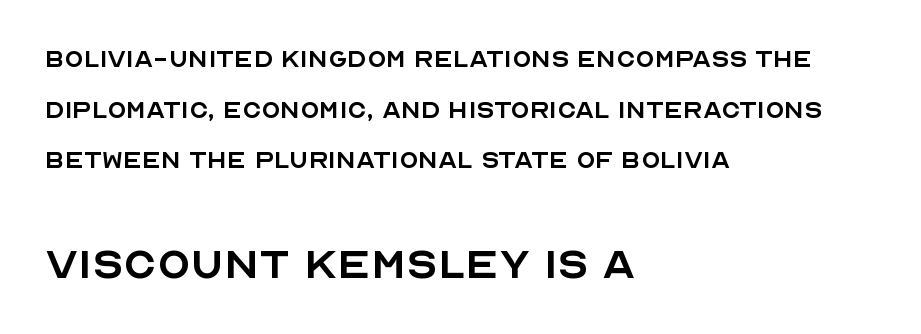
Q: Is the text bold? A: No.
Q: Is the text italic (slanted)? A: No, it is upright.
Q: Is the typeface a serif or a sans-serif typeface? A: Sans-serif.
Q: Is the text underlined? A: No.
Q: How is the paragraph aligned? A: Left-aligned.
Q: Is the spacing between letters normal or unusually wide? A: Normal.
Q: Is the spacing between lines tight, normal or loose? A: Normal.
Q: Which block of text is set in a larger size, the first (top) or the second (bottom)? A: The second (bottom) one.
Q: Width (condensed, normal, or wide)? A: Normal.
Q: x-height? A: Large.
Q: Monospaced? A: No.
